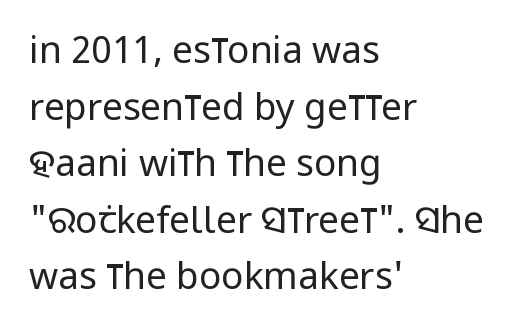
Check under the words: just untouched page. Check where the strokes stop: nothing finishes them off — pure sans. The tracking reads as untouched default to a designer's eye. The rendering anchors every line to the left-hand side. Is this a heavy cut? Hardly; it is regular or lighter. The letters advance in unequal steps, a hallmark of proportional type.
